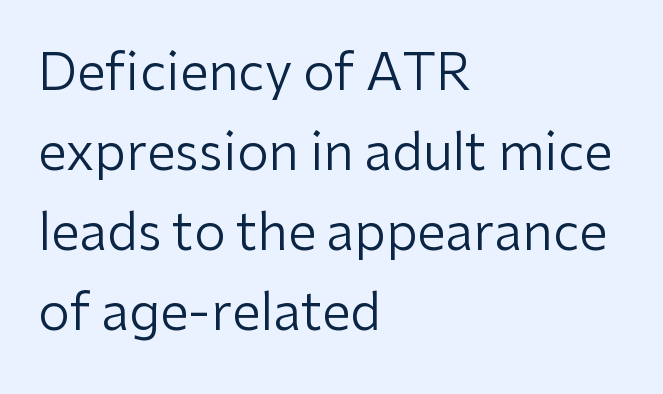
Q: Is the text bold? A: No.
Q: Is the text italic (slanted)? A: No, it is upright.
Q: Is the typeface a serif or a sans-serif typeface? A: Sans-serif.
Q: Is the text underlined? A: No.
Q: How is the paragraph aligned? A: Left-aligned.
Q: Is the spacing between letters normal or unusually wide? A: Normal.
Q: Is the spacing between lines tight, normal or loose? A: Normal.
Q: Width (condensed, normal, or wide)? A: Normal.
Q: Stroke contrast? A: Low.
Q: x-height? A: Medium.
Q: Monospaced? A: No.
